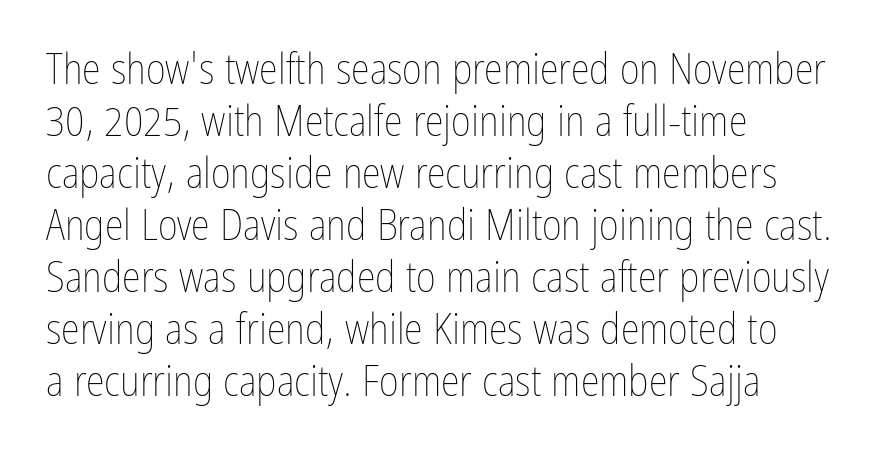
The image shows 43 px thin, condensed type, upright; set left-aligned, line spacing 1.21x, normal letter spacing, not underlined; low stroke contrast and a medium x-height.
